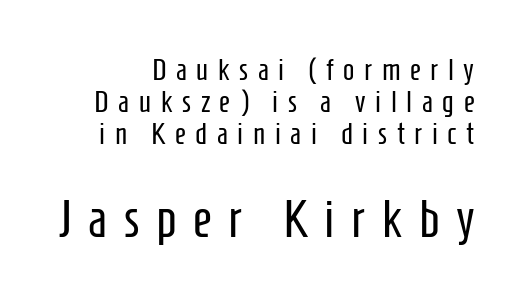
Very little white space separates one row of letters from the next. Classification — sans serif. Students, note that the glyphs here are deliberately spaced far apart. No heavy texture on the line: the type isn't bold.
